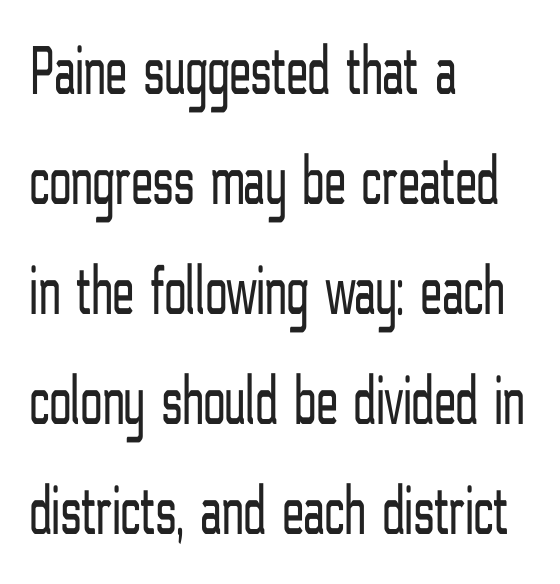
{"serif": "no", "italic": "no", "bold": "no", "weight": "light", "width": "condensed", "stroke_contrast": "low", "x_height": "medium", "monospaced": "no", "underline": "no", "align": "left", "line_spacing": "normal", "line_spacing_ratio": 1.55, "letter_spacing": "normal", "letter_spacing_em": 0.0, "glyph_px": 71}
